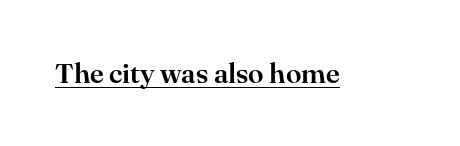
{"serif": "yes", "italic": "no", "width": "normal", "stroke_contrast": "high", "x_height": "small", "monospaced": "no", "underline": "yes", "letter_spacing": "normal", "letter_spacing_em": 0.0, "glyph_px": 28}
